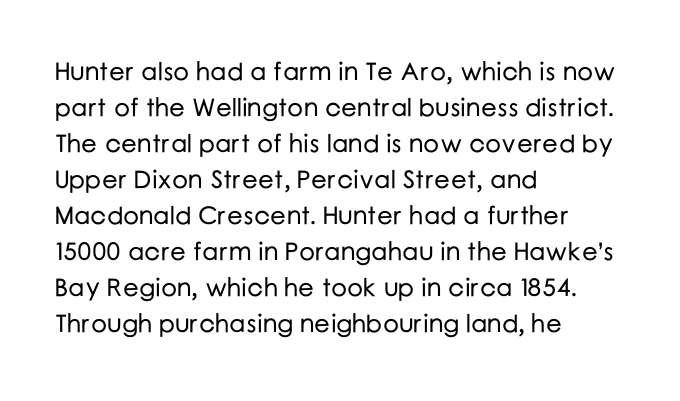
Vertically, the passage feels balanced, rows spaced as you'd expect. Every character sits straight up, as roman type does. A typesetter would call this zero additional tracking. Each line starts at the same left margin while the right side varies. Descenders are the only things crossing below the line.
